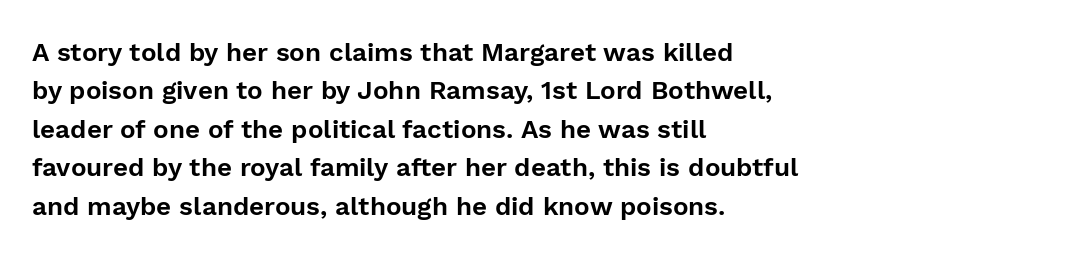
{"italic": "no", "underline": "no", "align": "left", "line_spacing": "normal", "line_spacing_ratio": 1.48, "letter_spacing": "normal", "letter_spacing_em": 0.0, "glyph_px": 26}
